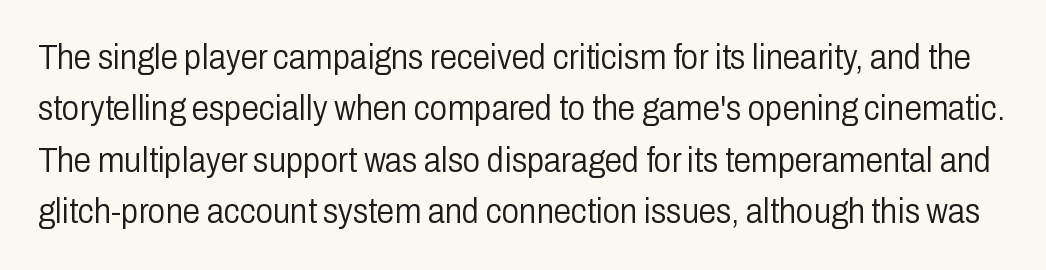
Q: Is the text bold? A: No.
Q: Is the text italic (slanted)? A: No, it is upright.
Q: Is the typeface a serif or a sans-serif typeface? A: Sans-serif.
Q: Is the text underlined? A: No.
Q: Is the spacing between letters normal or unusually wide? A: Normal.
Q: Is the spacing between lines tight, normal or loose? A: Normal.
Q: Width (condensed, normal, or wide)? A: Condensed.
Q: Stroke contrast? A: Low.
Q: x-height? A: Medium.
Q: Monospaced? A: No.
